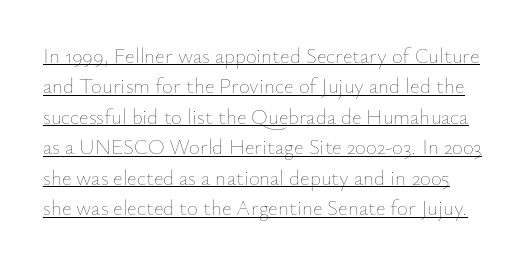
The image shows 21 px text type, upright; set normal line spacing (1.45x), normal letter spacing, underlined.
